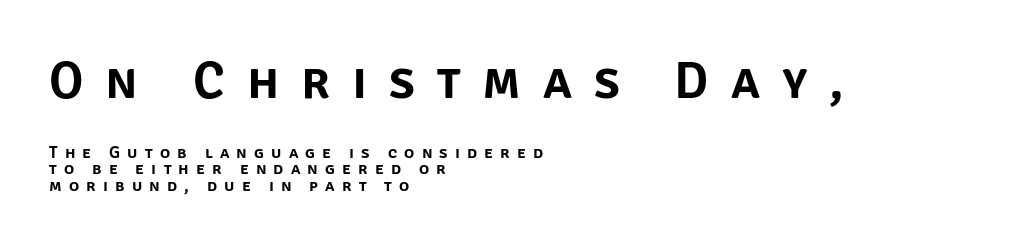
Quick note: not italic, upright. The space directly below the letters is spotless. Line spacing here is tight. Examine the stroke ends and you'll find no serifs.
